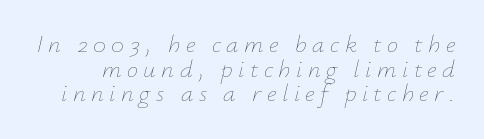
When letters slant like this, we call the style italic. This sample trades vertical openness for compactness between lines. The line texture is sparse and dotted thanks to wide tracking. Weight class: somewhere from thin through regular. Anything drawn beneath the words? Only blank space.
